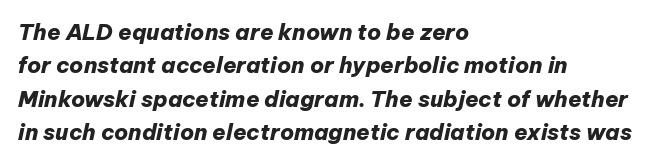
The image shows 22 px bold type, italic (leaning right); set left-aligned, normal line spacing (1.52x), normal letter spacing, not underlined.
